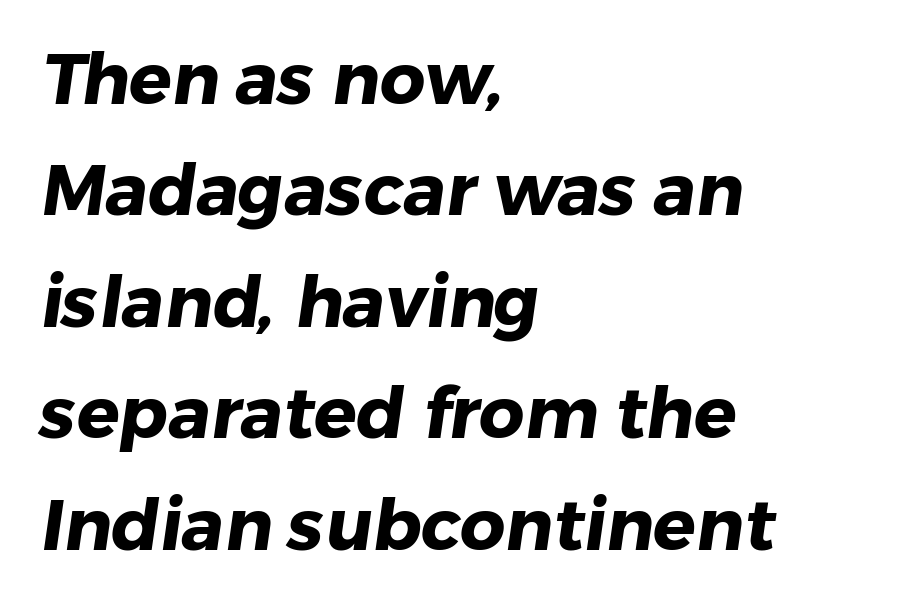
{"serif": "no", "bold": "yes", "weight": "heavy", "width": "normal", "stroke_contrast": "low", "x_height": "medium", "monospaced": "no", "underline": "no", "align": "left", "line_spacing": "normal", "line_spacing_ratio": 1.57, "letter_spacing": "normal", "letter_spacing_em": 0.0, "glyph_px": 71}
